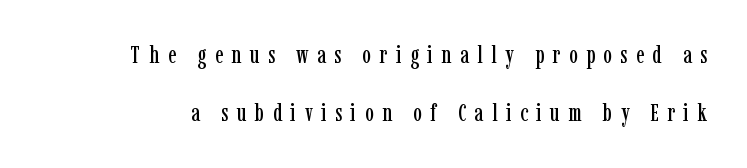
Q: Is the text italic (slanted)? A: No, it is upright.
Q: Is the text underlined? A: No.
Q: Is the spacing between letters normal or unusually wide? A: Unusually wide.
Q: Is the spacing between lines tight, normal or loose? A: Loose.
